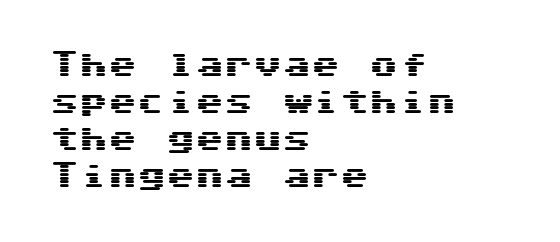
Look at the tracking — it's just the regular setting, nothing added. A bare baseline throughout the passage. The paragraph has a hard left edge and a soft right edge. The block of text has a typical density, with ordinary space between rows. The rendering shows plain stroke endings on the letterforms — a sans-serif design.
